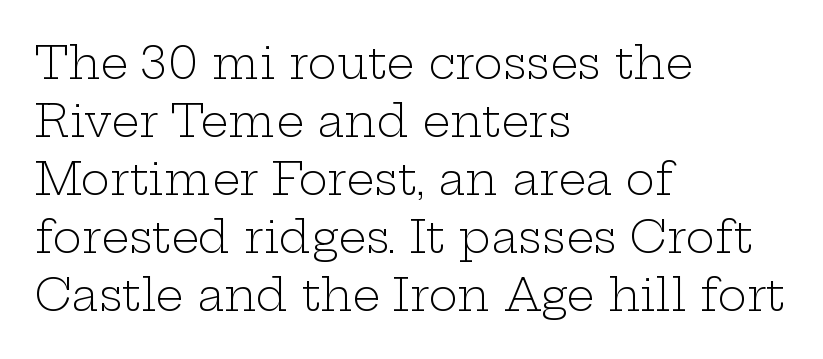
Regarding serifs, this sample has them. Each new line begins a customary step beneath the previous one. The letterforms sit at book weight or below. Honestly, there is no underline to notice here at all. The rendering keeps characters at their native spacing. Casual observation: everything's shoved over to the left.
